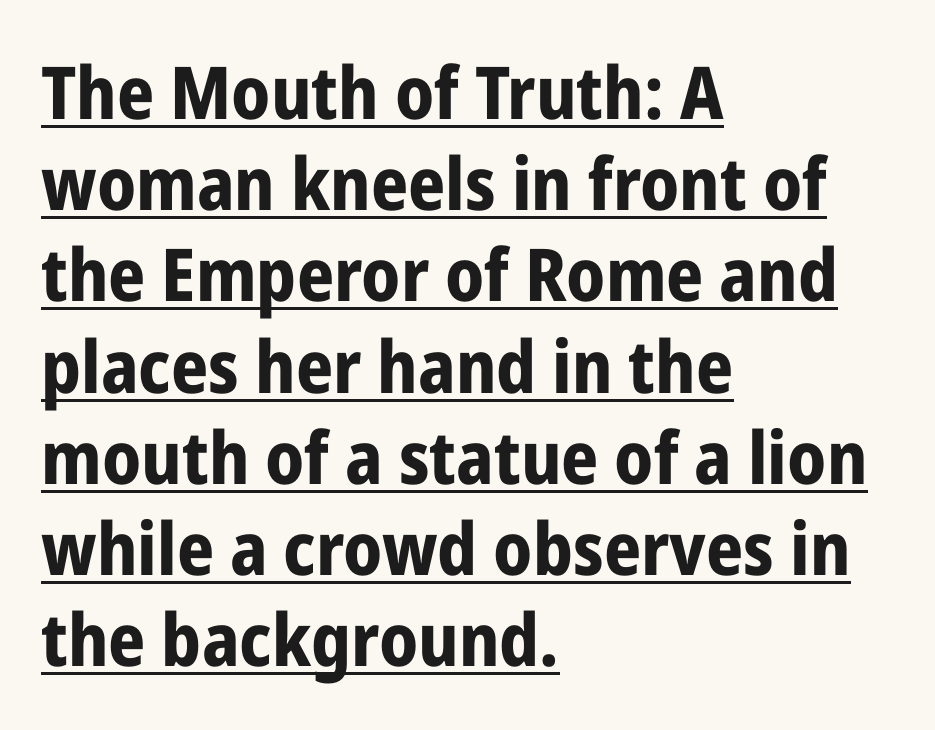
Q: Is the text bold? A: Yes.
Q: Is the text italic (slanted)? A: No, it is upright.
Q: Is the typeface a serif or a sans-serif typeface? A: Sans-serif.
Q: Is the text underlined? A: Yes.
Q: How is the paragraph aligned? A: Left-aligned.
Q: Is the spacing between letters normal or unusually wide? A: Normal.
Q: Is the spacing between lines tight, normal or loose? A: Normal.
Q: Width (condensed, normal, or wide)? A: Condensed.
Q: Stroke contrast? A: Low.
Q: x-height? A: Medium.
Q: Monospaced? A: No.
